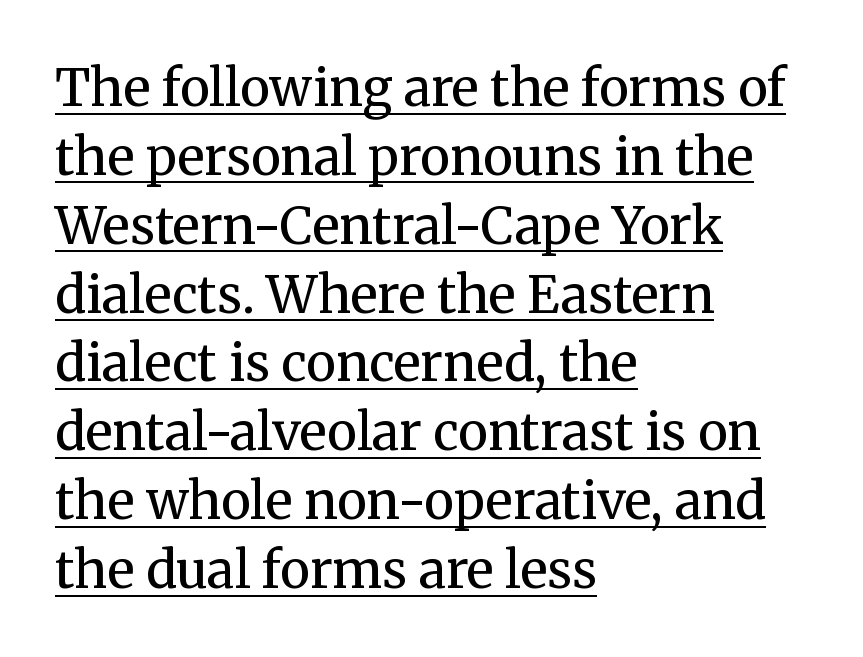
The image shows 51 px regular-weight serif type, upright; set left-aligned, normal line spacing (1.35x), normal letter spacing, underlined; medium stroke contrast and a medium x-height.
